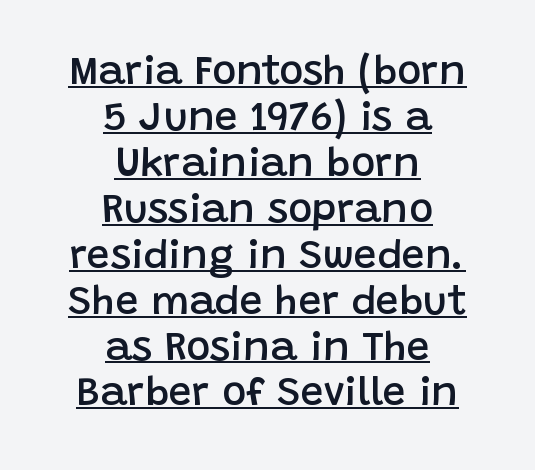
The image shows 41 px semibold sans-serif type, upright; set centered, tight line spacing (1.12x), normal letter spacing, underlined; low stroke contrast and a large x-height.
